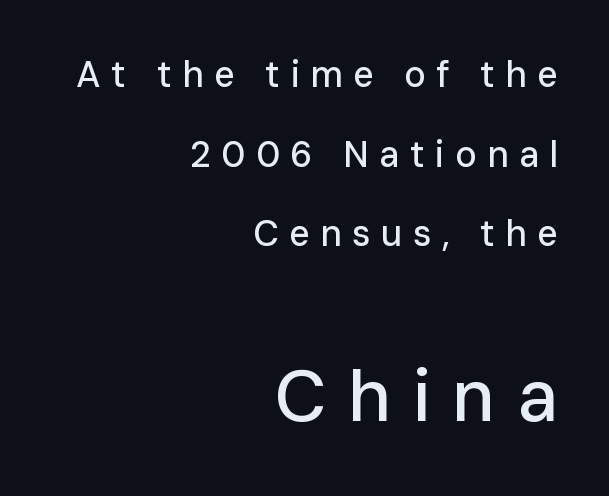
The image shows 73 px sans-serif type, upright; set right-aligned, loose line spacing (2.21x), unusually wide letter spacing (+0.29 em), not underlined; the second (bottom) block is 2.03x larger; low stroke contrast and a medium x-height.
